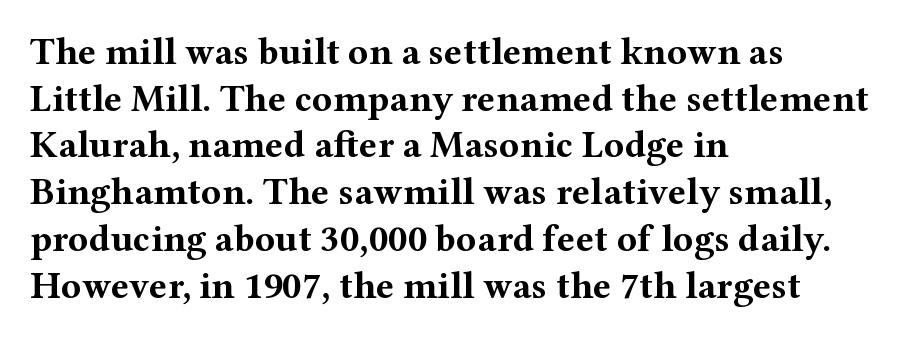
The image shows 38 px bold, wide serif type, upright; set left-aligned, line spacing 1.23x, normal letter spacing, not underlined; medium stroke contrast and a medium x-height.
